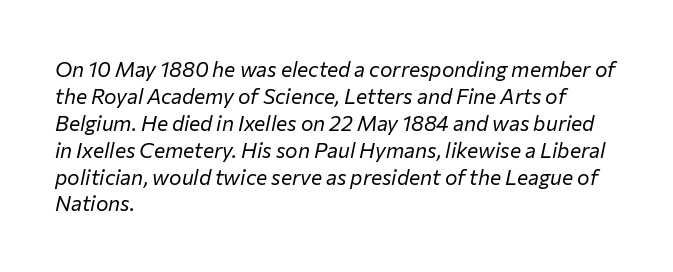
An italicized treatment has been applied to the whole sample. The space between consecutive lines is moderate. Check the space under the baseline: it is left empty. In terms of letterspacing, this is plain default setting. Weight: in the light-to-regular range.
